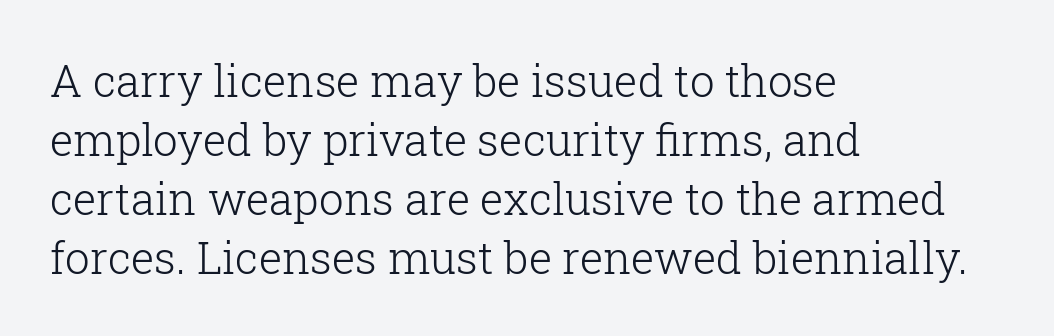
The image shows 44 px light serif type, upright; set left-aligned, normal line spacing (1.34x), normal letter spacing, not underlined; low stroke contrast and a medium x-height.
